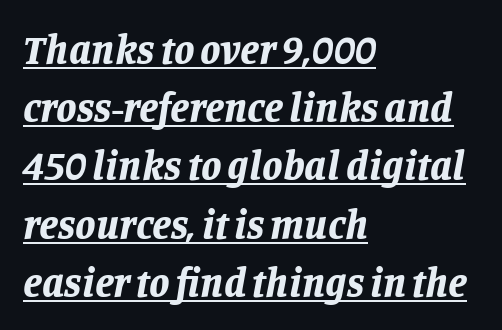
{"italic": "yes", "lean": "right", "slant_degrees": 11, "bold": "yes", "weight": "bold", "width": "normal", "stroke_contrast": "low", "x_height": "large", "monospaced": "no", "underline": "yes", "align": "left", "line_spacing": "normal", "line_spacing_ratio": 1.42, "letter_spacing": "normal", "letter_spacing_em": 0.0, "glyph_px": 41}
